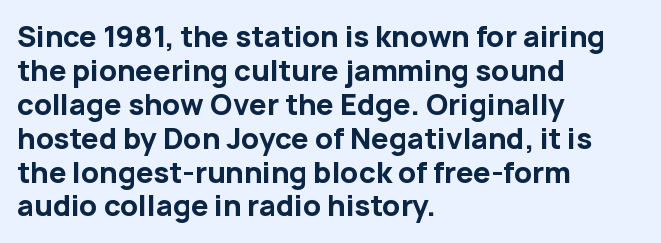
Proportional: the letters do not fall into vertical columns. The type sits square on the baseline with zero lean. Reading down the block, your eye returns to a fixed left position each line. Just letters on the line, the space beneath them empty. Nobody touched the tracking dial on this one.
